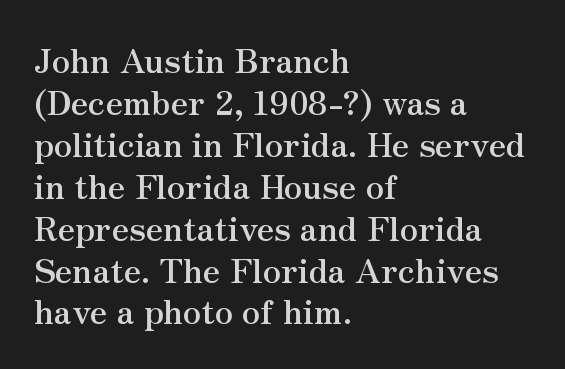
The image shows 33 px semibold serif type, upright; set left-aligned, normal line spacing (1.27x), normal letter spacing, not underlined; medium stroke contrast and a small x-height.
